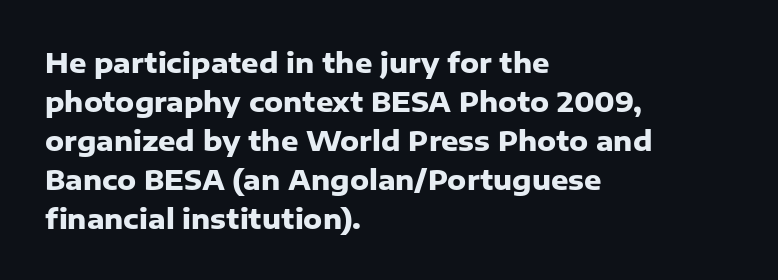
{"italic": "no", "bold": "yes", "underline": "no", "align": "left", "line_spacing": "normal", "line_spacing_ratio": 1.44, "letter_spacing": "normal", "letter_spacing_em": 0.0, "glyph_px": 27}
